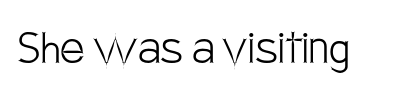
Q: Is the text bold? A: No.
Q: Is the text italic (slanted)? A: No, it is upright.
Q: Is the typeface a serif or a sans-serif typeface? A: Sans-serif.
Q: Is the text underlined? A: No.
Q: Is the spacing between letters normal or unusually wide? A: Normal.
Q: Width (condensed, normal, or wide)? A: Condensed.
Q: Stroke contrast? A: Low.
Q: x-height? A: Large.
Q: Monospaced? A: No.
